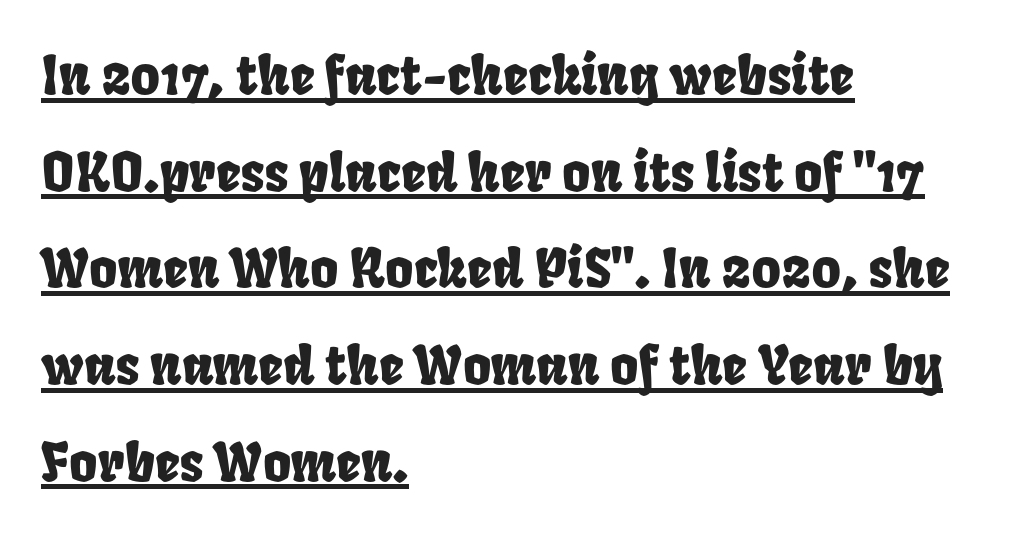
Q: Is the text underlined? A: Yes.
Q: How is the paragraph aligned? A: Left-aligned.
Q: Is the spacing between letters normal or unusually wide? A: Normal.
Q: Width (condensed, normal, or wide)? A: Condensed.
Q: Stroke contrast? A: Low.
Q: x-height? A: Large.
Q: Monospaced? A: No.
